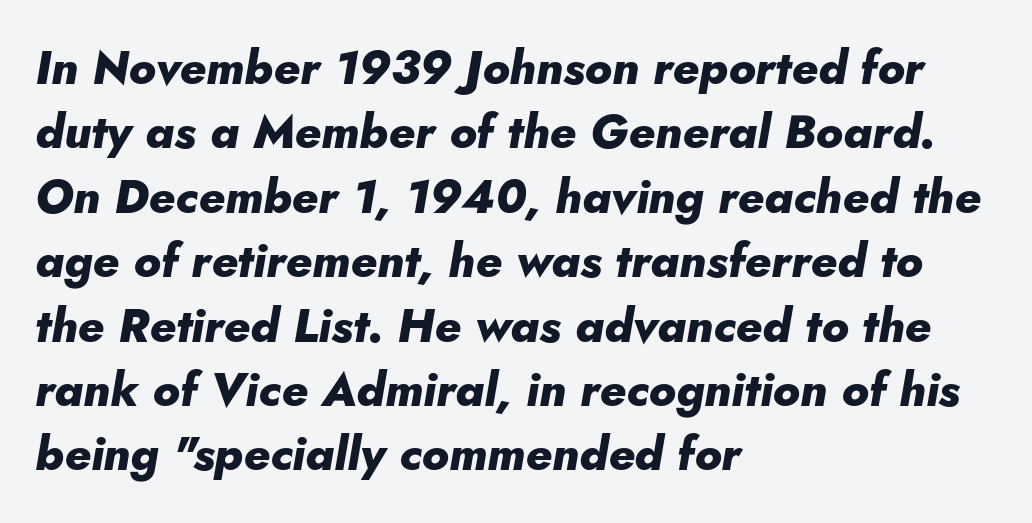
The letters are slanted; this is an italic face. Character widths vary here, with narrow letters taking less room than wide ones. The tracking reads as untouched default to a designer's eye. Each glyph is drawn with heavy, bold strokes.
